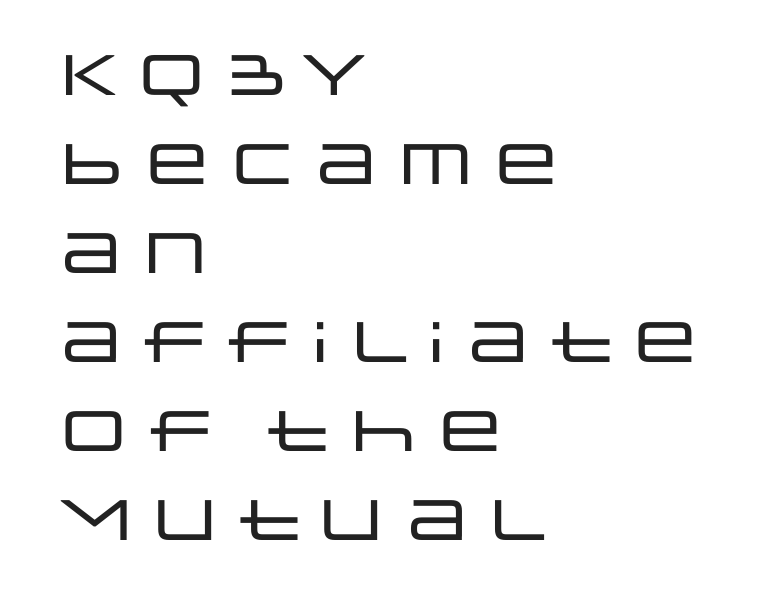
Q: Is the text italic (slanted)? A: No, it is upright.
Q: Is the typeface a serif or a sans-serif typeface? A: Sans-serif.
Q: Is the text underlined? A: No.
Q: How is the paragraph aligned? A: Left-aligned.
Q: Is the spacing between letters normal or unusually wide? A: Normal.
Q: Is the spacing between lines tight, normal or loose? A: Normal.
Q: Width (condensed, normal, or wide)? A: Wide.
Q: Stroke contrast? A: Low.
Q: x-height? A: Large.
Q: Monospaced? A: No.
